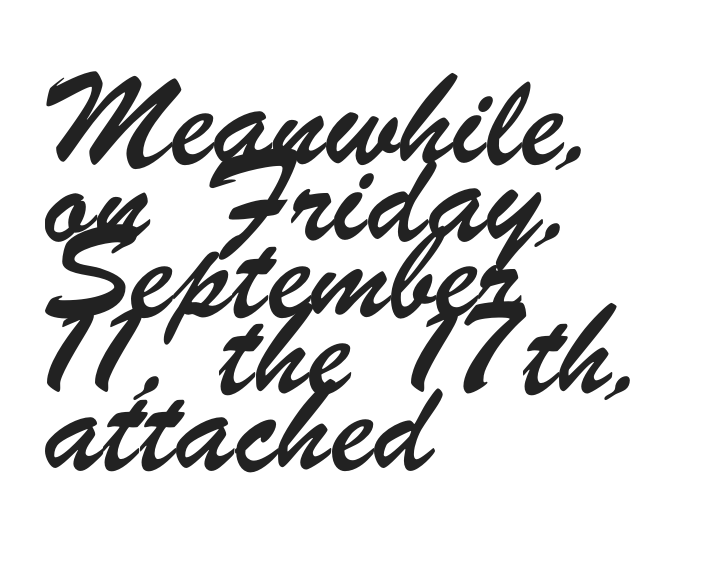
This rendering leaves character spacing at its baseline value. Where is the straight margin? On the left. Descenders hang freely into open space. The text was rendered using a sans face with plain stroke endings. Each letter keeps its own natural width here, so spacing adapts to shape. The rendering uses a moderate line-height, typical for paragraphs.
